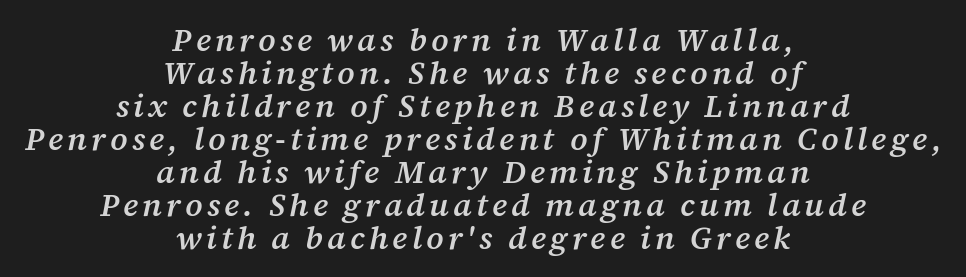
{"serif": "yes", "italic": "yes", "lean": "right", "slant_degrees": 12, "bold": "semi", "weight": "semibold", "width": "normal", "stroke_contrast": "medium", "x_height": "medium", "monospaced": "no", "underline": "no", "align": "center", "line_spacing": "tight", "line_spacing_ratio": 1.03, "glyph_px": 32}
